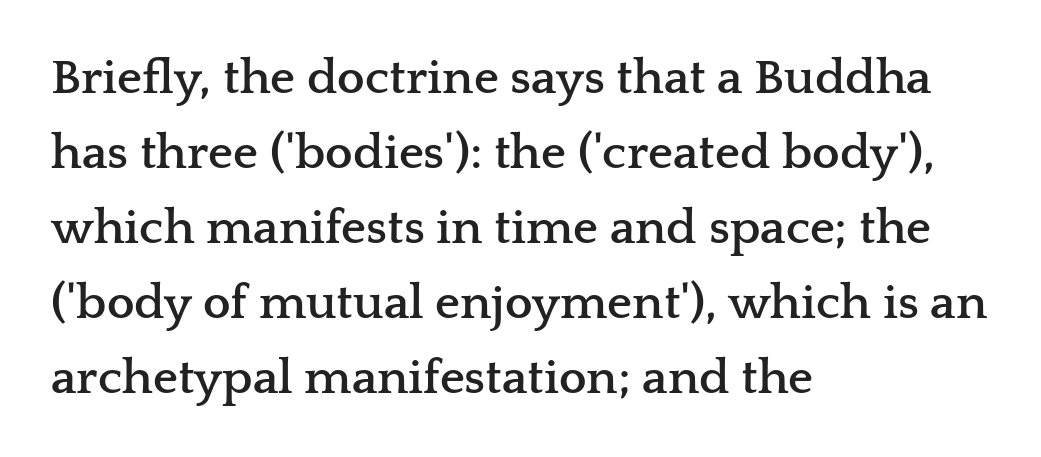
The image shows 49 px semibold, wide serif type, upright; set left-aligned, normal line spacing (1.53x), normal letter spacing, not underlined; low stroke contrast and a medium x-height.
